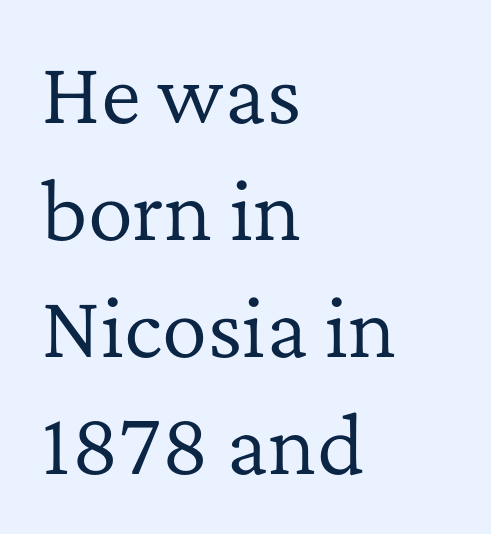
Which margin do the lines hug? The left one — the right edge is uneven. Nothing unusual about the tracking: characters are spaced as the font intends. These lines were composed using upright roman letters. A typesetter would call this leading conventional body-copy spacing. The space beneath each line is pristine and unruled.
